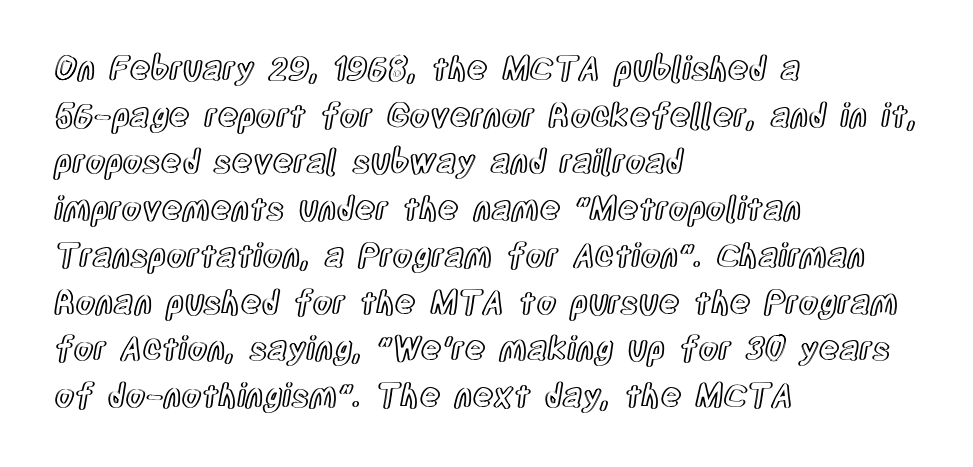
{"width": "condensed", "x_height": "large", "monospaced": "no", "underline": "no", "align": "left", "line_spacing": "normal", "line_spacing_ratio": 1.46, "letter_spacing": "normal", "letter_spacing_em": 0.0, "glyph_px": 32}
